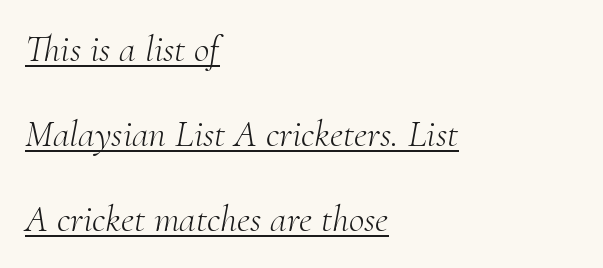
Q: Is the text bold? A: No.
Q: Is the text italic (slanted)? A: Yes, it leans right by about 10 degrees.
Q: Is the typeface a serif or a sans-serif typeface? A: Serif.
Q: Is the text underlined? A: Yes.
Q: How is the paragraph aligned? A: Left-aligned.
Q: Is the spacing between letters normal or unusually wide? A: Normal.
Q: Is the spacing between lines tight, normal or loose? A: Loose.
Q: Width (condensed, normal, or wide)? A: Normal.
Q: Stroke contrast? A: Medium.
Q: x-height? A: Small.
Q: Monospaced? A: No.
